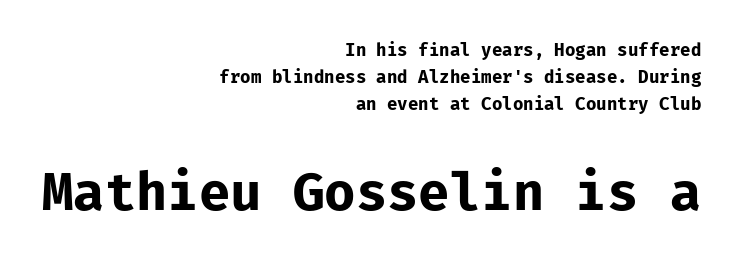
A full-strength bold gives these letters their thick strokes. The passage shown has conventional tracking throughout. The glyphs in this specimen are sans serif. The rendering anchors every line to the right-hand side.
